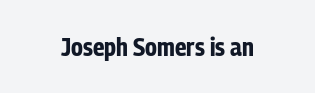
The image shows 25 px bold type, upright; set normal letter spacing, not underlined.
